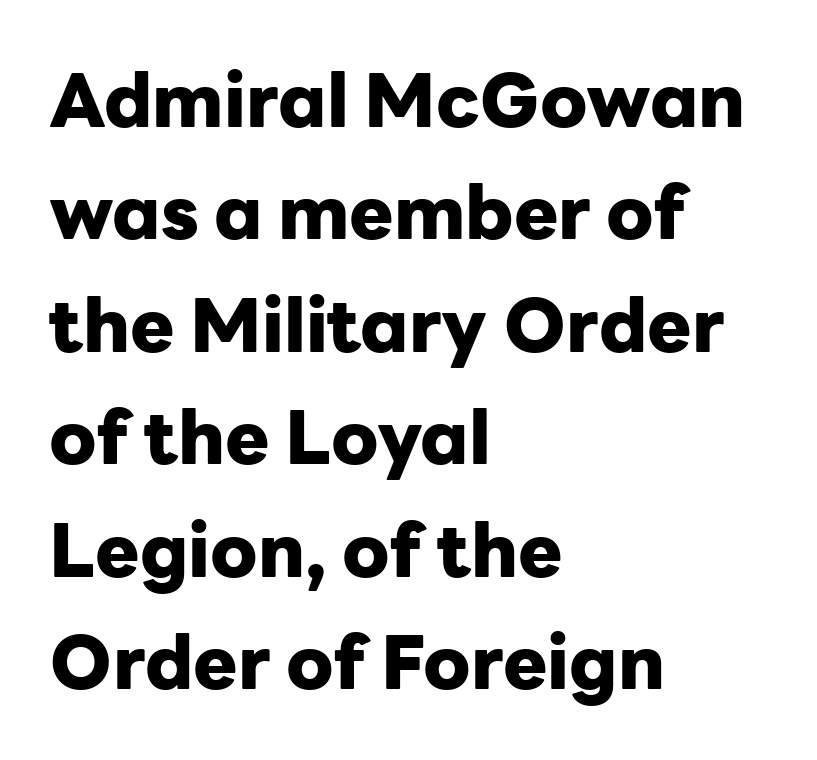
Words appear dense and cohesive because spacing is normal. Vertical spacing — default. Posture: straight, roman, zero tilt. A classic flush-left, rag-right setting is used for this passage. No word sits above an underline.
